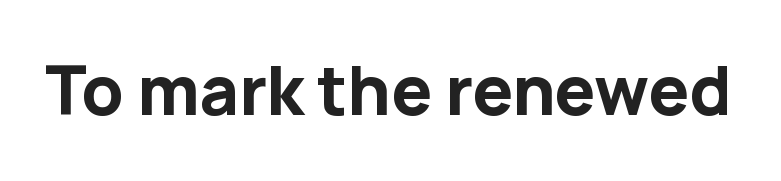
{"serif": "no", "italic": "no", "bold": "yes", "weight": "bold", "width": "normal", "stroke_contrast": "low", "x_height": "medium", "monospaced": "no", "underline": "no", "letter_spacing": "normal", "letter_spacing_em": 0.0, "glyph_px": 65}
